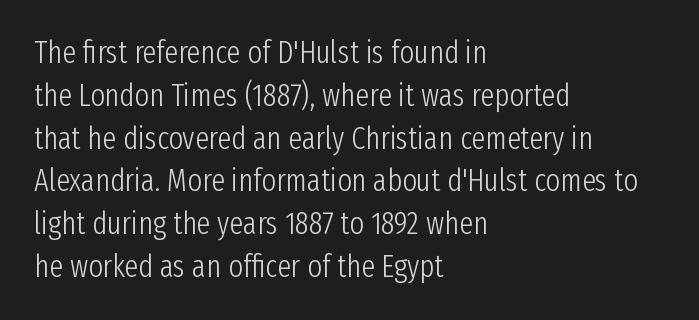
{"serif": "no", "italic": "no", "bold": "no", "weight": "light", "width": "condensed", "stroke_contrast": "low", "x_height": "medium", "monospaced": "no", "underline": "no", "align": "left", "line_spacing": "normal", "line_spacing_ratio": 1.38, "letter_spacing": "normal", "letter_spacing_em": 0.0, "glyph_px": 31}
